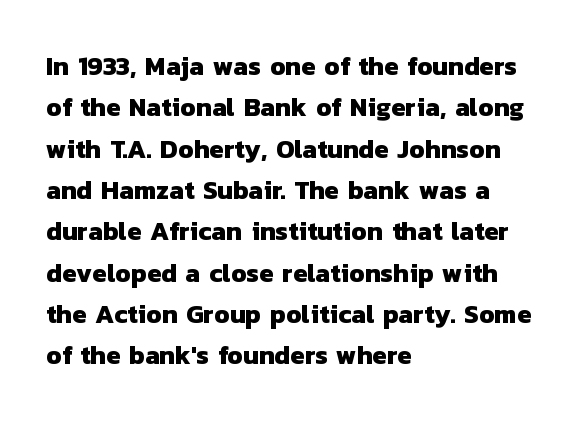
Q: Is the text bold? A: Yes.
Q: Is the text underlined? A: No.
Q: How is the paragraph aligned? A: Left-aligned.
Q: Is the spacing between letters normal or unusually wide? A: Normal.
Q: Is the spacing between lines tight, normal or loose? A: Normal.
